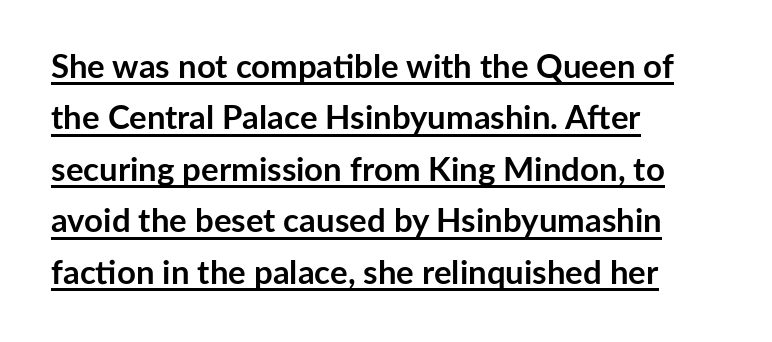
Do the letters lean? They stand straight. Horizontal alignment here is leftward, the default for most running prose. These lines are composed in type without serifs. Short note: letters normally spaced.
